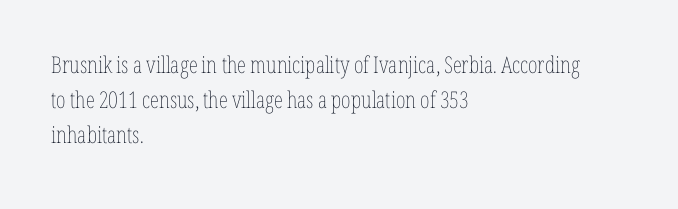
The image shows 23 px text type, upright; set left-aligned, normal line spacing (1.52x), normal letter spacing, not underlined.
